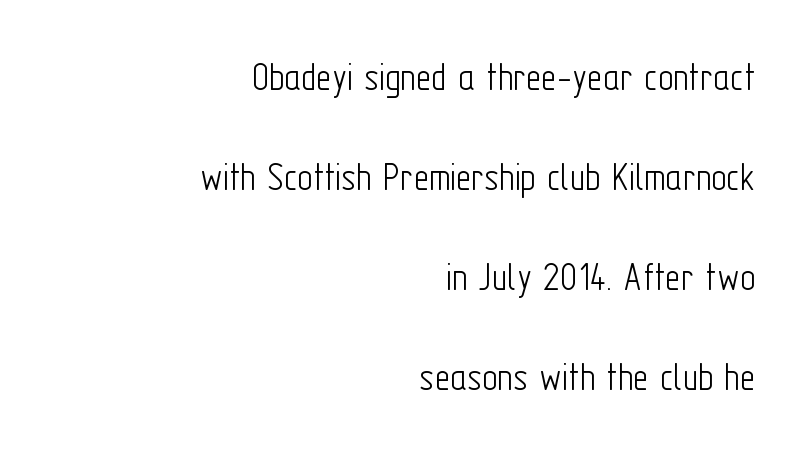
Q: Is the text bold? A: No.
Q: Is the text italic (slanted)? A: No, it is upright.
Q: Is the typeface a serif or a sans-serif typeface? A: Sans-serif.
Q: Is the text underlined? A: No.
Q: How is the paragraph aligned? A: Right-aligned.
Q: Is the spacing between letters normal or unusually wide? A: Normal.
Q: Is the spacing between lines tight, normal or loose? A: Loose.
Q: Width (condensed, normal, or wide)? A: Condensed.
Q: Stroke contrast? A: Low.
Q: x-height? A: Medium.
Q: Monospaced? A: No.
